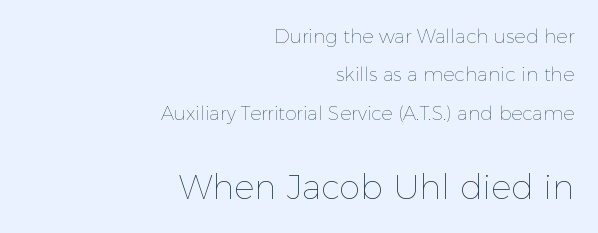
{"italic": "no", "bold": "no", "weight": "thin", "width": "normal", "x_height": "medium", "monospaced": "no", "underline": "no", "align": "right", "line_spacing": "loose", "line_spacing_ratio": 2.02, "letter_spacing": "normal", "letter_spacing_em": 0.0, "larger_block": "second", "size_ratio": 1.79, "glyph_px": 34}
